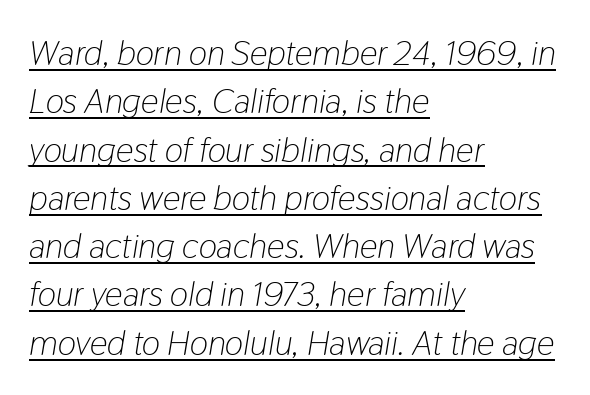
Is the type heavy? It reads as light-to-regular instead. Here the designer chose a conventional face with non-uniform glyph widths. One glance says typical: line gaps are just what's usual. Tall strokes in this sample are angled rather than plumb.
